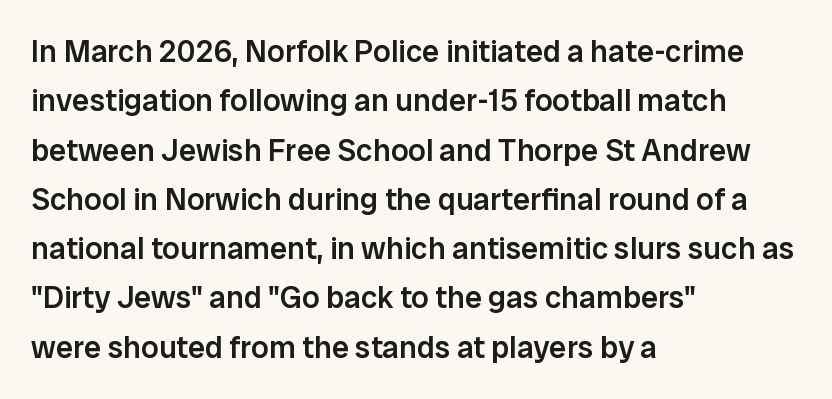
On the weight axis this lands at semibold, roughly 600. Each row of text sits above clean, open space. The passage shown has conventional tracking throughout. Note: no serifs on the glyphs.
